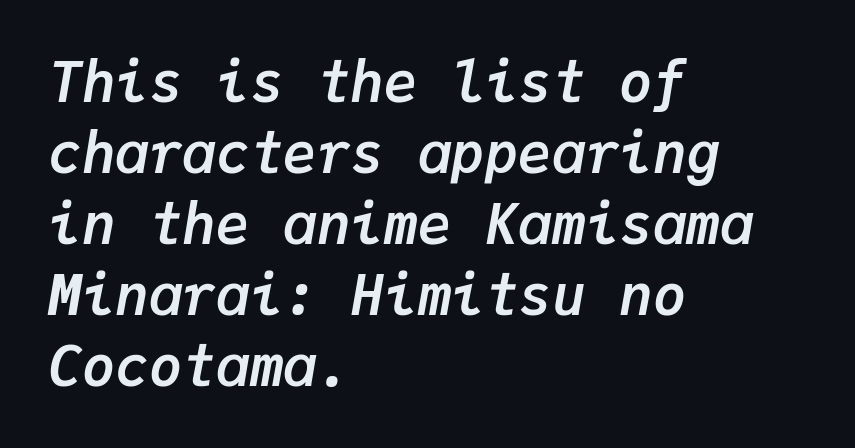
{"italic": "yes", "lean": "right", "slant_degrees": 9, "bold": "yes", "weight": "semibold", "width": "normal", "stroke_contrast": "low", "x_height": "medium", "monospaced": "yes", "underline": "no", "align": "left", "line_spacing": "normal", "line_spacing_ratio": 1.27, "letter_spacing": "normal", "letter_spacing_em": 0.0, "glyph_px": 56}
